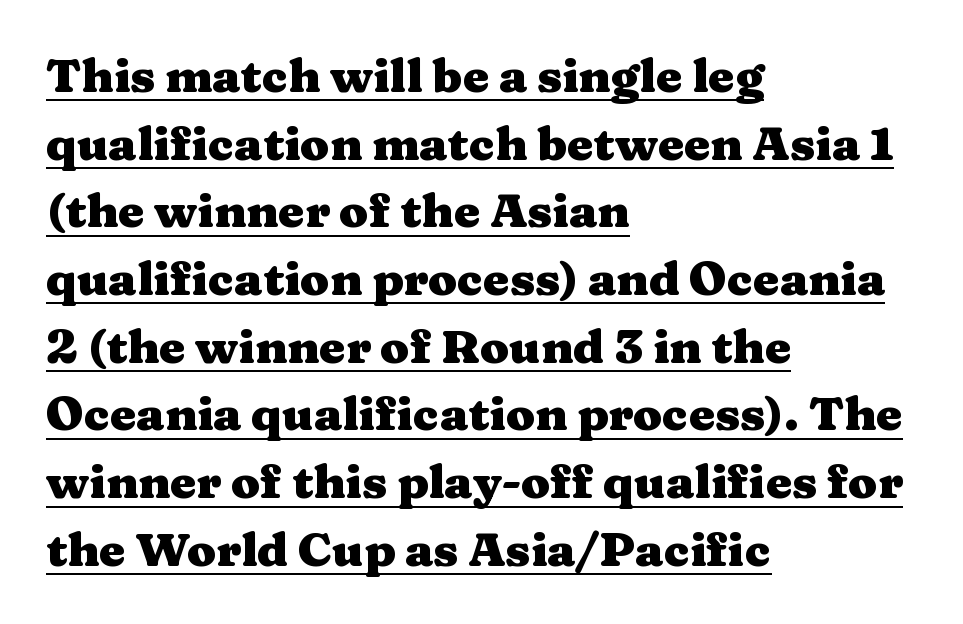
Default kerning and tracking; the words read as compact shapes. Beneath each row of characters lies a ruled line. Teacher's note: observe the even left margin — that is flush-left alignment. A roman cut, with each character standing at attention.
